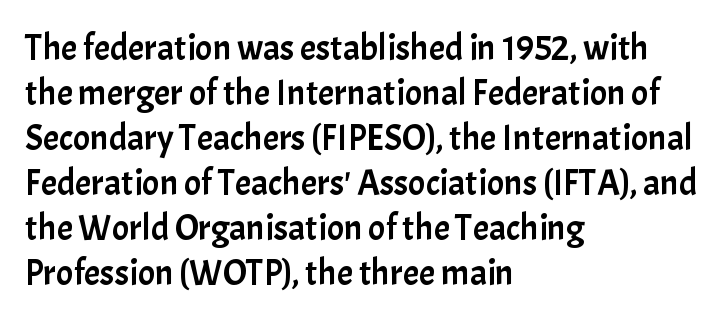
{"serif": "no", "italic": "no", "width": "normal", "stroke_contrast": "low", "x_height": "medium", "monospaced": "no", "underline": "no", "align": "left", "line_spacing": "normal", "line_spacing_ratio": 1.25, "letter_spacing": "normal", "letter_spacing_em": 0.0, "glyph_px": 36}
